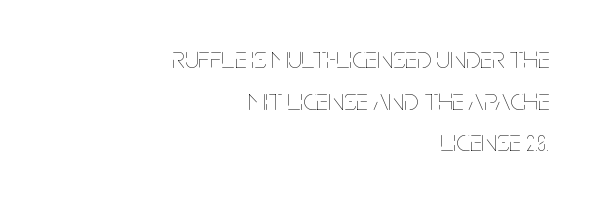
The image shows 31 px thin, condensed type, upright; set right-aligned, normal line spacing (1.34x), normal letter spacing, not underlined; low stroke contrast and a large x-height.
